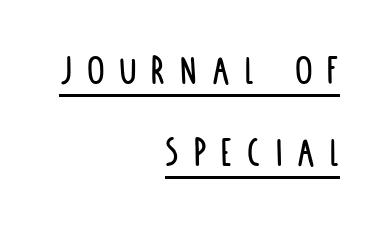
Q: Is the text italic (slanted)? A: No, it is upright.
Q: Is the typeface a serif or a sans-serif typeface? A: Sans-serif.
Q: Is the text underlined? A: Yes.
Q: How is the paragraph aligned? A: Right-aligned.
Q: Is the spacing between letters normal or unusually wide? A: Unusually wide.
Q: Width (condensed, normal, or wide)? A: Condensed.
Q: Stroke contrast? A: Low.
Q: x-height? A: Large.
Q: Monospaced? A: No.
